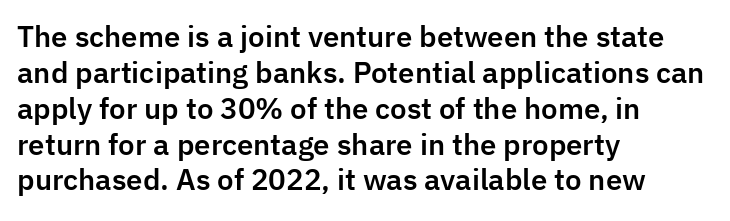
Nobody drew a line under any word here. Think of a printed novel: that variable character pitch is what you see here. Each line starts at the same left margin while the right side varies. What's the leading like? Ordinary, nothing unusual.
